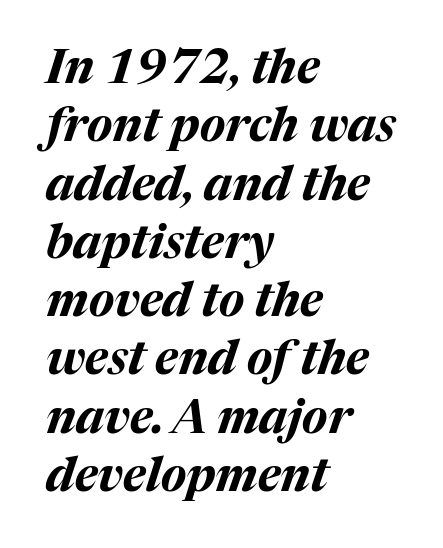
Q: Is the text bold? A: Yes.
Q: Is the text italic (slanted)? A: Yes, it leans right by about 17 degrees.
Q: Is the text underlined? A: No.
Q: How is the paragraph aligned? A: Left-aligned.
Q: Is the spacing between letters normal or unusually wide? A: Normal.
Q: Width (condensed, normal, or wide)? A: Normal.
Q: Stroke contrast? A: Medium.
Q: x-height? A: Medium.
Q: Monospaced? A: No.
